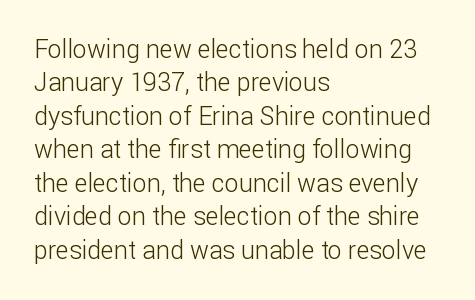
Notice how the stems are strictly vertical — no italics here. Clear beneath every line of the passage. Compared with typical paragraphs, the rows here are spaced about the same. The letters look calm and open, with moderate or lighter stems. Spacing between characters is what you'd get straight out of the box.
